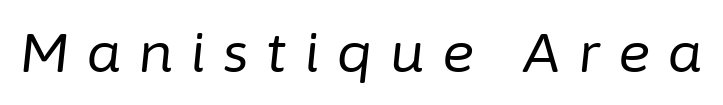
{"italic": "yes", "lean": "right", "slant_degrees": 6, "bold": "no", "weight": "regular", "width": "normal", "stroke_contrast": "low", "x_height": "medium", "monospaced": "no", "underline": "no", "letter_spacing": "wide", "letter_spacing_em": 0.32, "glyph_px": 55}
